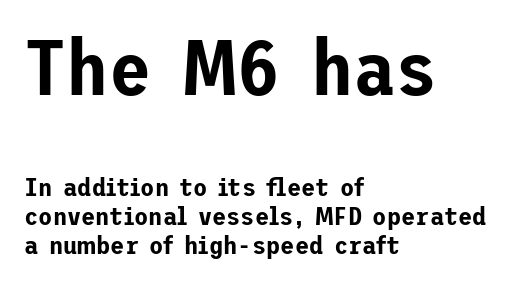
Which chunk is bigger? The first one — the top block dwarfs the bottom. The specimen reads as upright at a glance. A student would call this left alignment; a typographer would say flush left, rag right. This block would grow much taller if given ordinary leading; it's compressed now.
